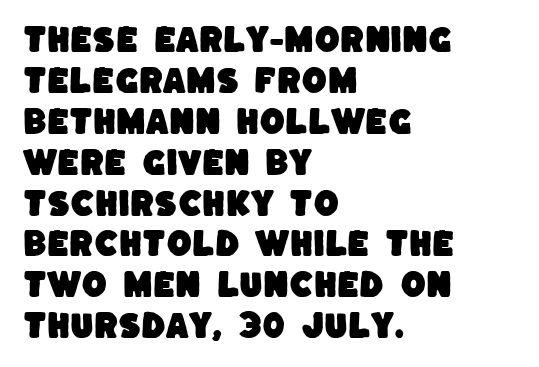
The face used here is proportionally spaced, like ordinary book or web type. The letters sit at their default tracking, neither squeezed nor spread. Letters rest on an invisible, unmarked baseline. Compared with a centered layout, this one pins lines to the left instead. The text was rendered using a sans face with plain stroke endings.
